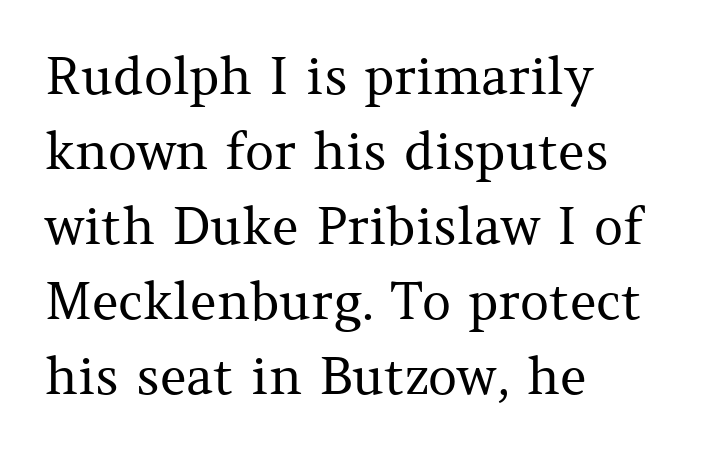
Layout note: lines flush left. These lines were composed using upright roman letters. Each new line begins a customary step beneath the previous one. The glyphs are unaccompanied by any horizontal stroke below them. A quiet, ordinary-to-light weight characterises the typeface. Each letter's strokes conclude with small projecting serifs.
